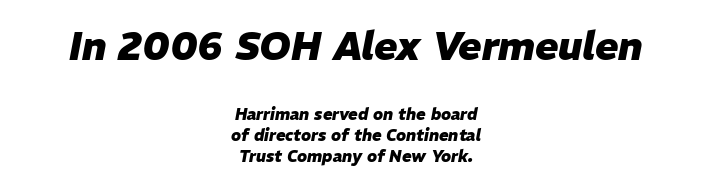
Quick note: interline space is typical. Horizontal alignment here is central, giving a formal, balanced look. Visually, the top section dominates because its glyphs are scaled up. Students, this is bold: see how much ink each stroke carries.
